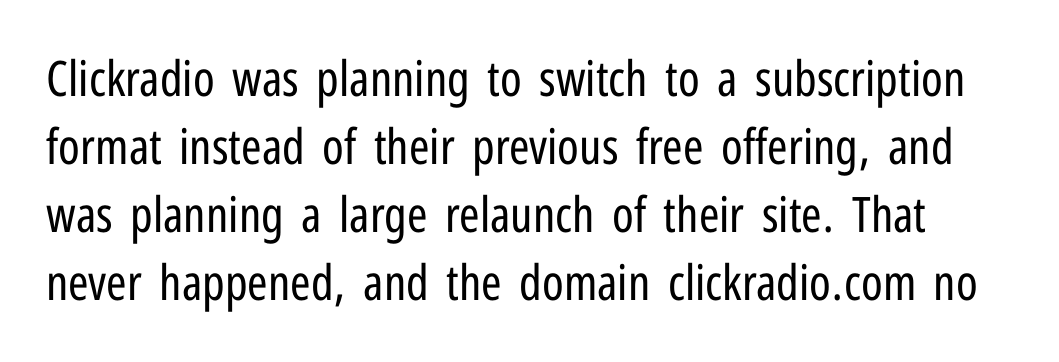
The image shows 49 px regular-weight, condensed sans-serif type, upright; set normal line spacing (1.39x), normal letter spacing, not underlined; low stroke contrast and a medium x-height.
